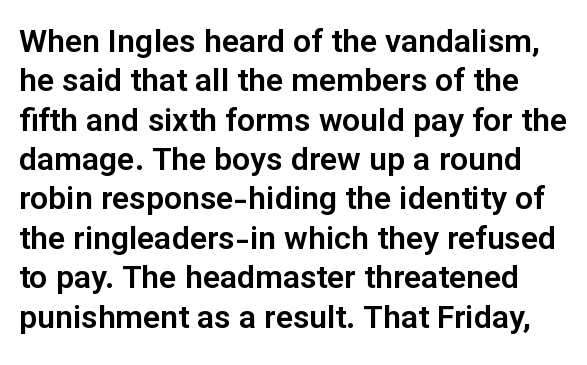
The image shows 32 px sans-serif type, upright; set line spacing 1.23x, normal letter spacing, not underlined; low stroke contrast and a medium x-height.
